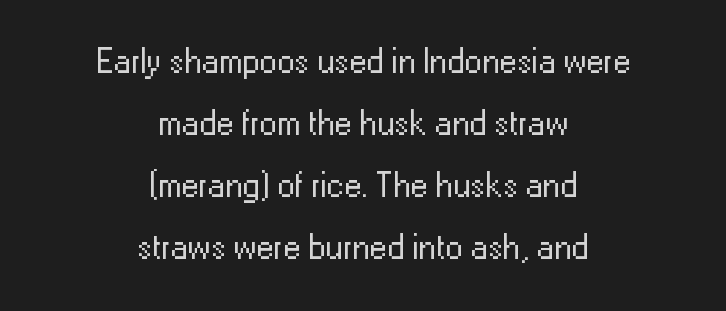
The image shows 35 px regular-weight sans-serif type, upright; set centered, line spacing 1.77x, normal letter spacing, not underlined; low stroke contrast and a medium x-height.
